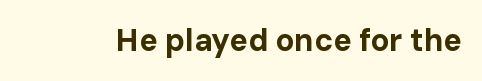
You could call the tracking neutral — neither tight nor loose. Stroke terminals: plain, sans-serif. The passage shown is typed in a proportional face where columns would drift. Italic: no, the glyphs are upright roman. Heft: maximum for text — a bold.
